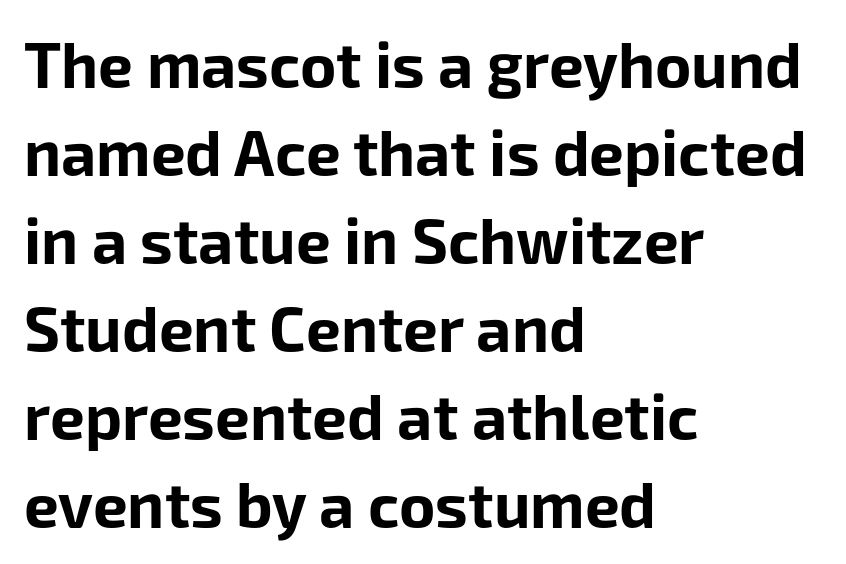
The image shows 62 px bold sans-serif type, upright; set left-aligned, normal line spacing (1.42x), normal letter spacing, not underlined; low stroke contrast and a medium x-height.
